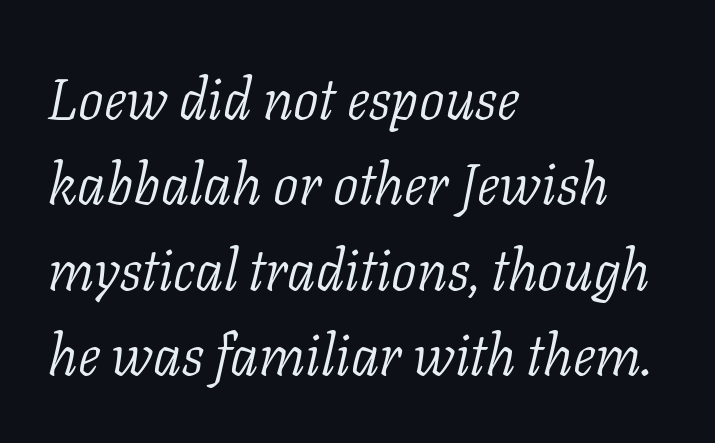
The image shows 57 px light serif type, italic (leaning right); set left-aligned, normal line spacing (1.5x), normal letter spacing, not underlined; low stroke contrast and a medium x-height.
